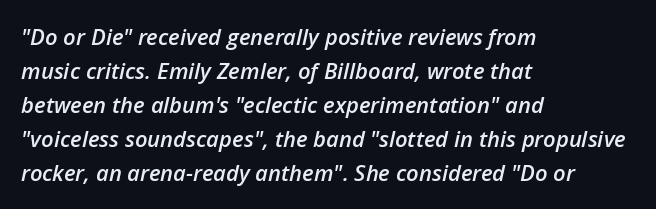
{"italic": "yes", "lean": "right", "slant_degrees": 12, "bold": "semi", "underline": "no", "align": "left", "line_spacing": "normal", "line_spacing_ratio": 1.54, "letter_spacing": "normal", "letter_spacing_em": 0.0, "glyph_px": 22}
